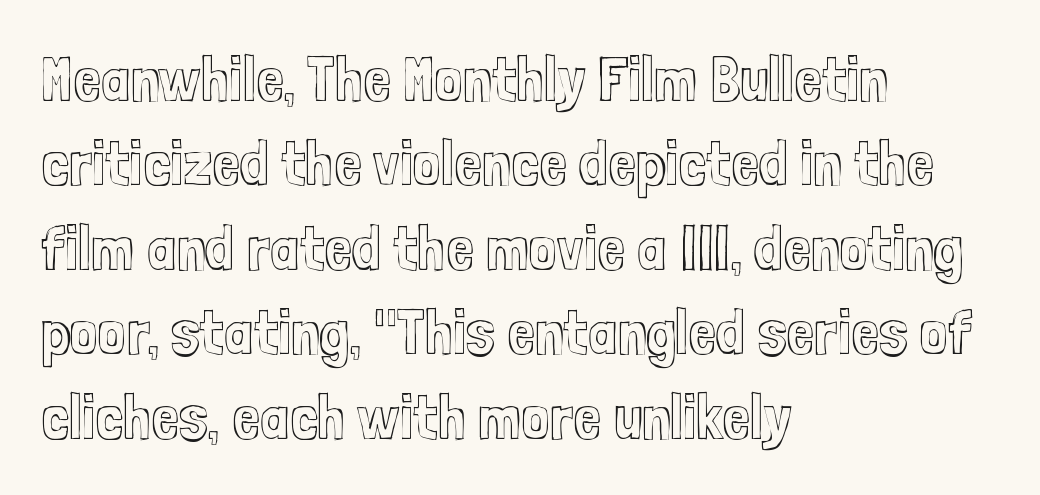
Note the varied advance widths — an 'i' is clearly narrower than an 'm'. These lines stack with their left ends in a neat column. What stands out about the letter spacing? Nothing — it is the standard amount. Every character sits straight up, as roman type does.
